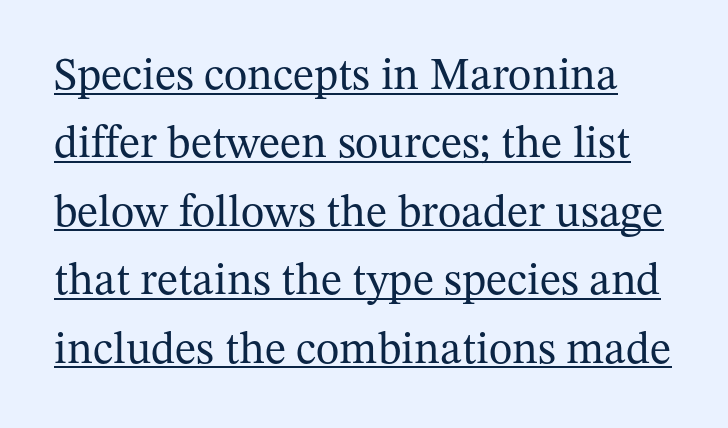
{"serif": "yes", "italic": "no", "bold": "no", "weight": "regular", "width": "normal", "stroke_contrast": "medium", "x_height": "medium", "monospaced": "no", "underline": "yes", "line_spacing": "normal", "line_spacing_ratio": 1.52, "letter_spacing": "normal", "letter_spacing_em": 0.0, "glyph_px": 45}
